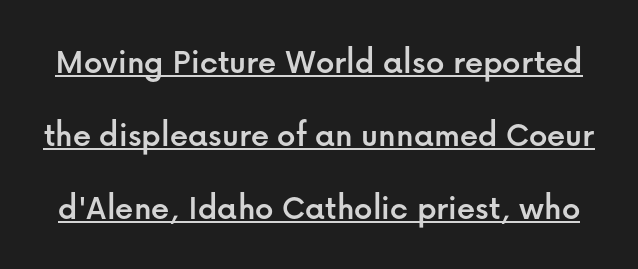
{"serif": "no", "italic": "no", "width": "normal", "stroke_contrast": "low", "x_height": "medium", "monospaced": "no", "underline": "yes", "line_spacing": "loose", "line_spacing_ratio": 2.03, "letter_spacing": "normal", "letter_spacing_em": 0.0, "glyph_px": 36}
